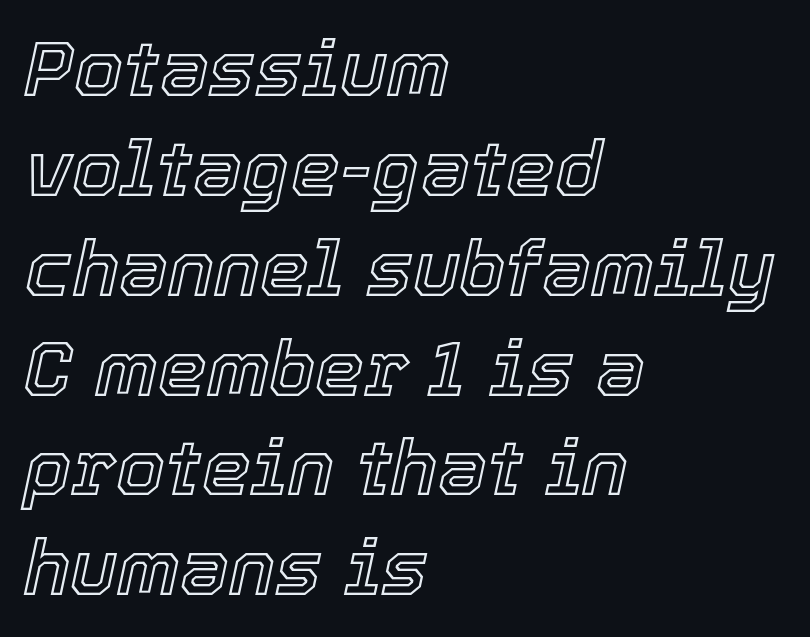
{"italic": "yes", "lean": "right", "slant_degrees": 12, "width": "normal", "x_height": "medium", "monospaced": "no", "underline": "no", "align": "left", "line_spacing": "normal", "line_spacing_ratio": 1.28, "letter_spacing": "normal", "letter_spacing_em": 0.0, "glyph_px": 78}
